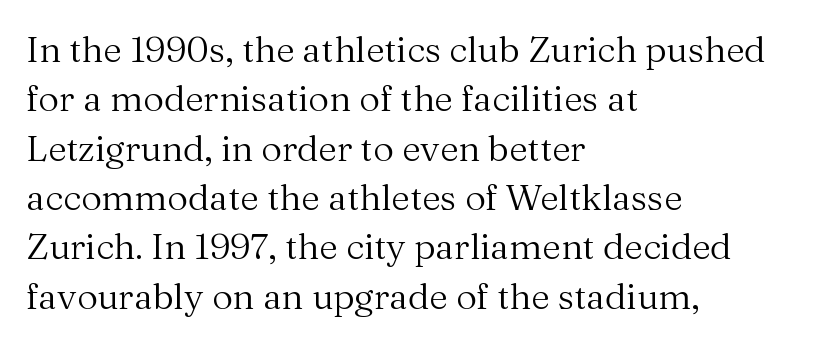
{"serif": "yes", "italic": "no", "bold": "no", "weight": "regular", "width": "normal", "stroke_contrast": "medium", "x_height": "medium", "monospaced": "no", "underline": "no", "align": "left", "line_spacing": "normal", "line_spacing_ratio": 1.37, "letter_spacing": "normal", "letter_spacing_em": 0.0, "glyph_px": 36}
